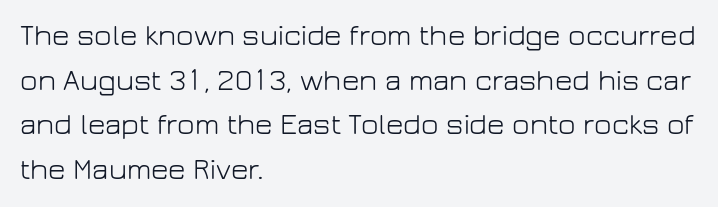
Q: Is the text bold? A: No.
Q: Is the text italic (slanted)? A: No, it is upright.
Q: Is the typeface a serif or a sans-serif typeface? A: Sans-serif.
Q: Is the text underlined? A: No.
Q: How is the paragraph aligned? A: Left-aligned.
Q: Is the spacing between letters normal or unusually wide? A: Normal.
Q: Is the spacing between lines tight, normal or loose? A: Normal.
Q: Width (condensed, normal, or wide)? A: Normal.
Q: Stroke contrast? A: Low.
Q: x-height? A: Medium.
Q: Monospaced? A: No.
